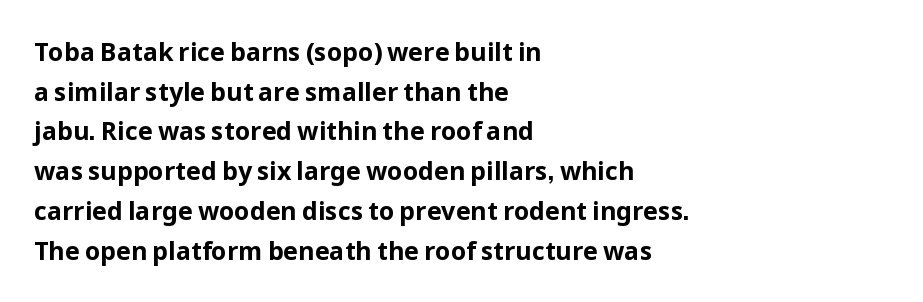
The image shows 25 px bold type, upright; set left-aligned, normal line spacing (1.59x), normal letter spacing, not underlined.
